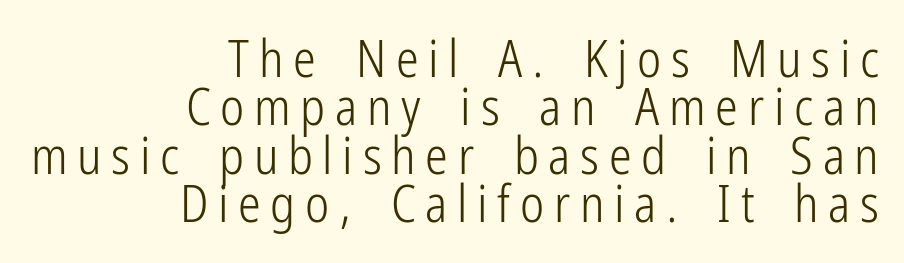
Q: Is the text bold? A: No.
Q: Is the text italic (slanted)? A: No, it is upright.
Q: Is the typeface a serif or a sans-serif typeface? A: Sans-serif.
Q: Is the text underlined? A: No.
Q: How is the paragraph aligned? A: Right-aligned.
Q: Is the spacing between lines tight, normal or loose? A: Tight.
Q: Width (condensed, normal, or wide)? A: Condensed.
Q: Stroke contrast? A: Low.
Q: x-height? A: Medium.
Q: Monospaced? A: No.
